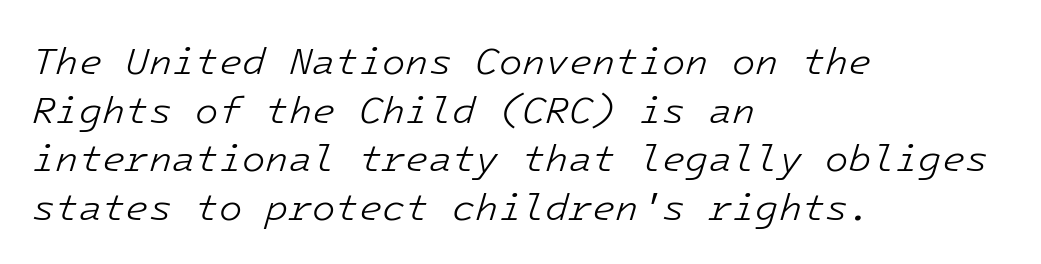
{"italic": "yes", "lean": "right", "slant_degrees": 16, "bold": "no", "weight": "light", "width": "normal", "stroke_contrast": "low", "x_height": "medium", "underline": "no", "align": "left", "line_spacing": "normal", "line_spacing_ratio": 1.28, "letter_spacing": "normal", "letter_spacing_em": 0.0, "glyph_px": 38}
